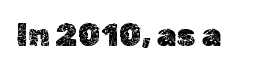
{"italic": "no", "width": "normal", "x_height": "medium", "monospaced": "no", "underline": "no", "letter_spacing": "normal", "letter_spacing_em": 0.0, "glyph_px": 32}
